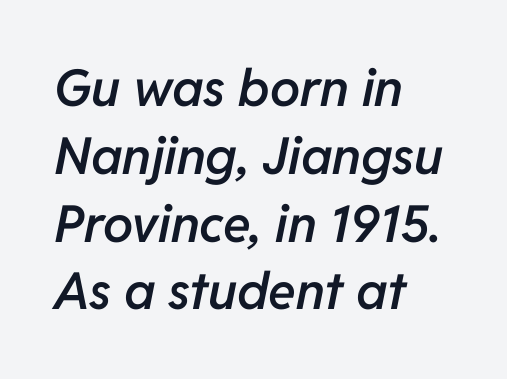
Slightly chunky letters — semibold, I'd say, not full bold. Letters rest on an invisible, unmarked baseline. Visually the block forms a straight wall on the left and a jagged coastline on the right. Characters follow at the spacing the type designer built in. Spacing verdict: proportional, widths tailored to each character.
